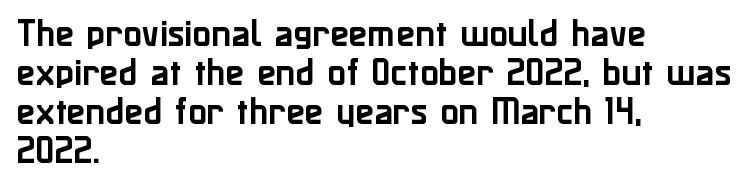
Which margin do the lines hug? The left one — the right edge is uneven. These lines are rendered in a variable-pitch font. Baseline-to-baseline distance is the conventional proportion of letter height. The passage shown is typeset with a sans-serif family. Posture: vertical.
